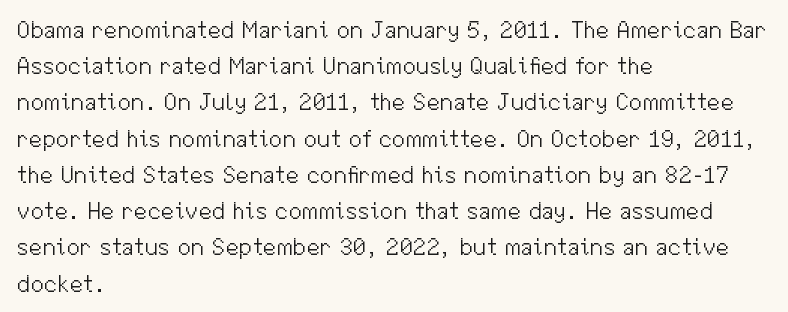
{"italic": "no", "bold": "no", "underline": "no", "align": "left", "line_spacing": "normal", "line_spacing_ratio": 1.51, "letter_spacing": "normal", "letter_spacing_em": 0.0, "glyph_px": 24}
